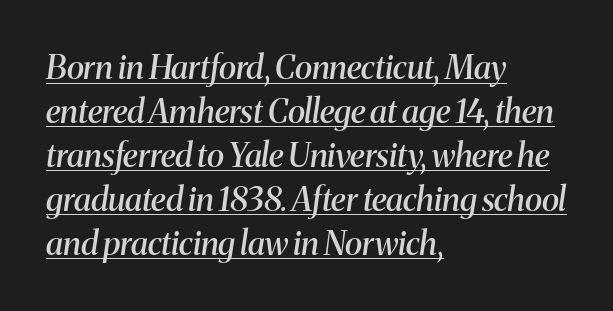
Q: Is the text bold? A: Semi-bold.
Q: Is the text italic (slanted)? A: Yes, it leans right by about 8 degrees.
Q: Is the typeface a serif or a sans-serif typeface? A: Serif.
Q: Is the text underlined? A: Yes.
Q: How is the paragraph aligned? A: Left-aligned.
Q: Is the spacing between letters normal or unusually wide? A: Normal.
Q: Is the spacing between lines tight, normal or loose? A: Normal.
Q: Width (condensed, normal, or wide)? A: Normal.
Q: Stroke contrast? A: Medium.
Q: x-height? A: Medium.
Q: Monospaced? A: No.
